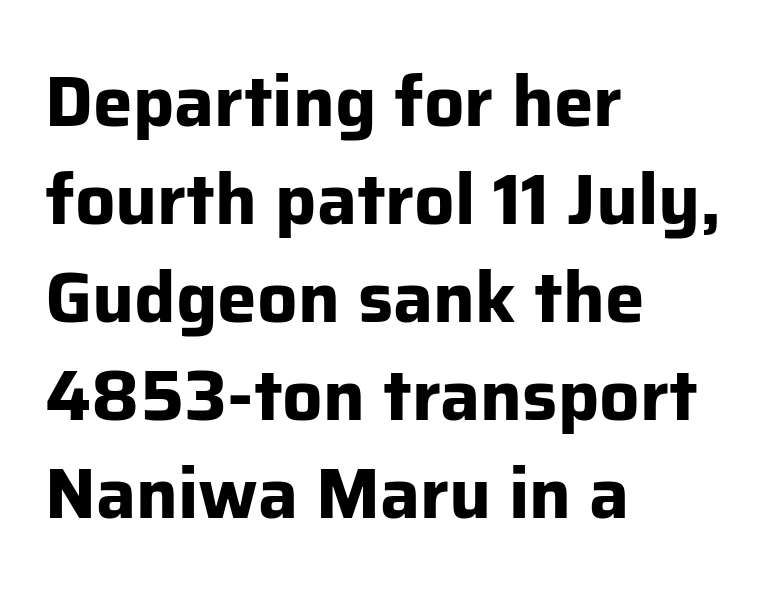
{"serif": "no", "italic": "no", "bold": "yes", "weight": "bold", "width": "normal", "stroke_contrast": "low", "x_height": "medium", "monospaced": "no", "underline": "no", "align": "left", "line_spacing": "normal", "line_spacing_ratio": 1.38, "letter_spacing": "normal", "letter_spacing_em": 0.0, "glyph_px": 71}
